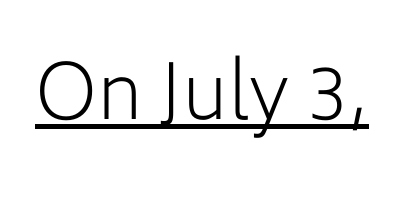
Q: Is the text bold? A: No.
Q: Is the text italic (slanted)? A: No, it is upright.
Q: Is the typeface a serif or a sans-serif typeface? A: Sans-serif.
Q: Is the text underlined? A: Yes.
Q: Is the spacing between letters normal or unusually wide? A: Normal.
Q: Width (condensed, normal, or wide)? A: Normal.
Q: Stroke contrast? A: Low.
Q: x-height? A: Medium.
Q: Monospaced? A: No.
